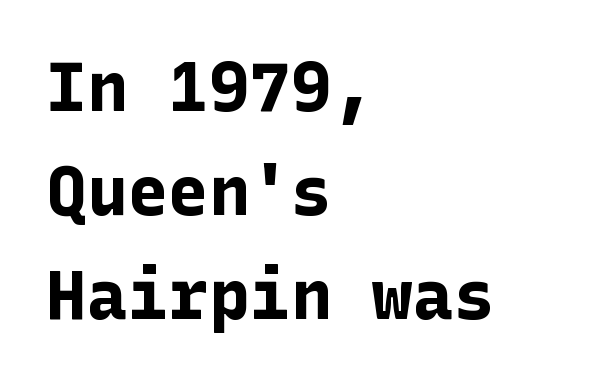
The rendering keeps characters at their native spacing. In terms of letterform style, serifs are entirely absent. Evenly set lines give the paragraph a standard silhouette. Each row of text sits above clean, open space. This is the regular roman posture of the typeface. The rendering anchors every line to the left-hand side.
